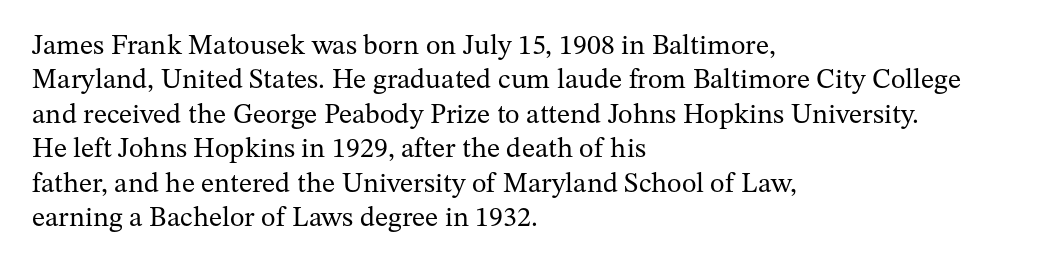
{"serif": "yes", "italic": "no", "bold": "no", "weight": "regular", "width": "normal", "stroke_contrast": "medium", "x_height": "medium", "monospaced": "no", "underline": "no", "align": "left", "line_spacing_ratio": 1.23, "letter_spacing": "normal", "letter_spacing_em": 0.0, "glyph_px": 28}
